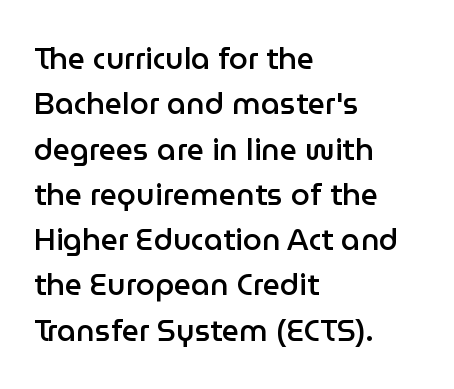
{"serif": "no", "italic": "no", "bold": "semi", "weight": "semibold", "width": "normal", "stroke_contrast": "low", "x_height": "medium", "monospaced": "no", "underline": "no", "align": "left", "line_spacing": "normal", "line_spacing_ratio": 1.51, "letter_spacing": "normal", "letter_spacing_em": 0.0, "glyph_px": 30}
